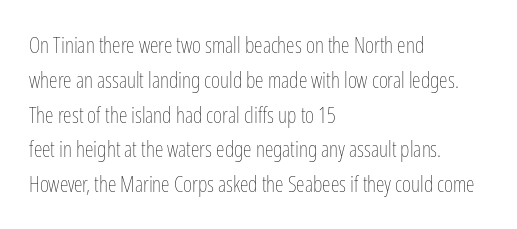
Q: Is the text bold? A: No.
Q: Is the text italic (slanted)? A: No, it is upright.
Q: Is the text underlined? A: No.
Q: How is the paragraph aligned? A: Left-aligned.
Q: Is the spacing between letters normal or unusually wide? A: Normal.
Q: Is the spacing between lines tight, normal or loose? A: Normal.
